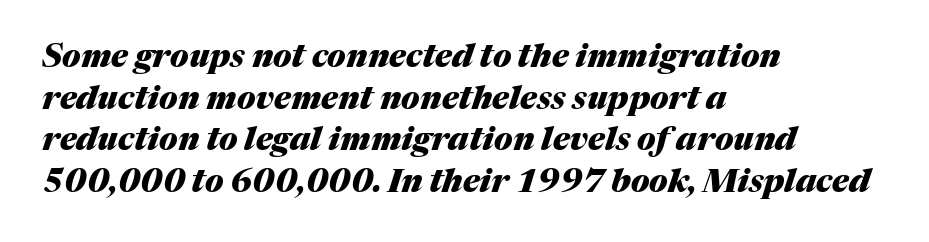
This is heavy type, rendered in bold. Nobody touched the tracking dial on this one. The passage shown stacks its lines at a standard gap. Teacher's note: observe the even left margin — that is flush-left alignment. Quick note: italic.
